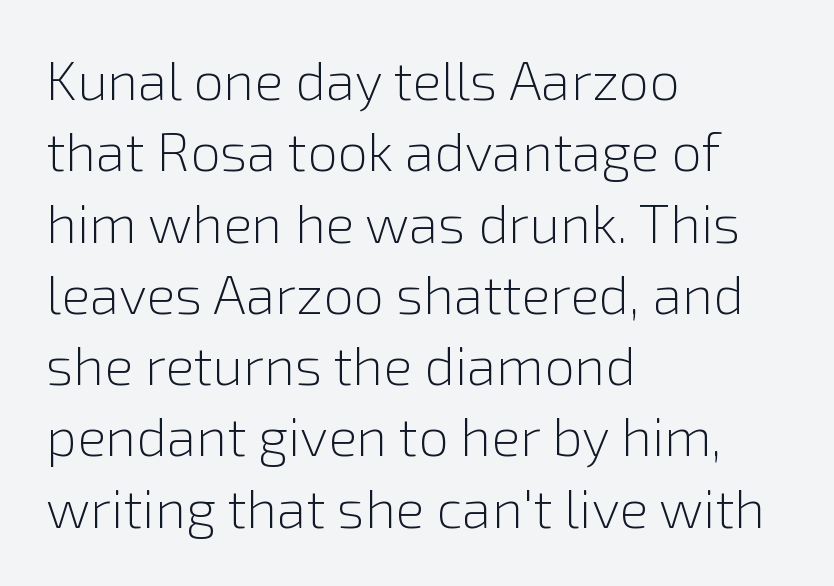
Posture: upright roman. Check under the words: just untouched page. How are the letters spaced? Ordinarily, with no added tracking. Note the varied advance widths — an 'i' is clearly narrower than an 'm'. I'd call this a sans setting — the letters go barefoot.
